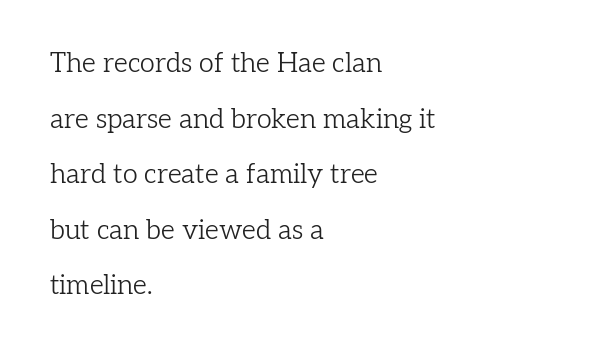
Q: Is the text bold? A: No.
Q: Is the text italic (slanted)? A: No, it is upright.
Q: Is the text underlined? A: No.
Q: How is the paragraph aligned? A: Left-aligned.
Q: Is the spacing between letters normal or unusually wide? A: Normal.
Q: Is the spacing between lines tight, normal or loose? A: Loose.
